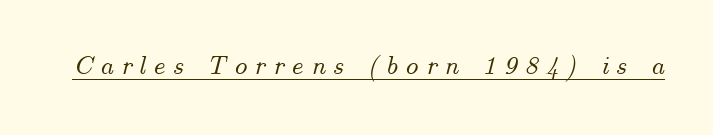
This sample carries an underscore along the baseline area. Is the letter spacing exaggerated? Yes — the characters are pushed far apart. Every character sits at an angle, as italics do.
